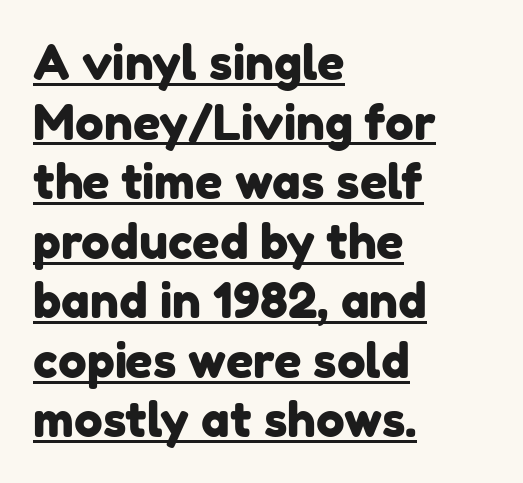
Q: Is the typeface a serif or a sans-serif typeface? A: Sans-serif.
Q: Is the text underlined? A: Yes.
Q: How is the paragraph aligned? A: Left-aligned.
Q: Is the spacing between letters normal or unusually wide? A: Normal.
Q: Width (condensed, normal, or wide)? A: Normal.
Q: Stroke contrast? A: Low.
Q: x-height? A: Medium.
Q: Monospaced? A: No.
